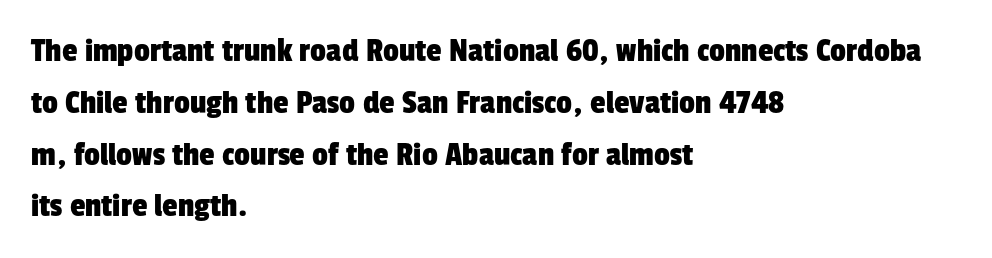
{"serif": "no", "width": "condensed", "stroke_contrast": "low", "x_height": "medium", "monospaced": "no", "underline": "no", "align": "left", "line_spacing": "normal", "line_spacing_ratio": 1.48, "letter_spacing": "normal", "letter_spacing_em": 0.0, "glyph_px": 35}
